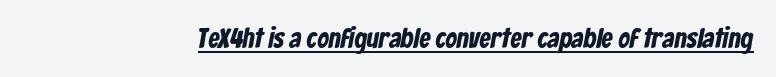
{"serif": "no", "width": "condensed", "stroke_contrast": "low", "x_height": "medium", "monospaced": "no", "underline": "yes", "letter_spacing": "normal", "letter_spacing_em": 0.0, "glyph_px": 28}
